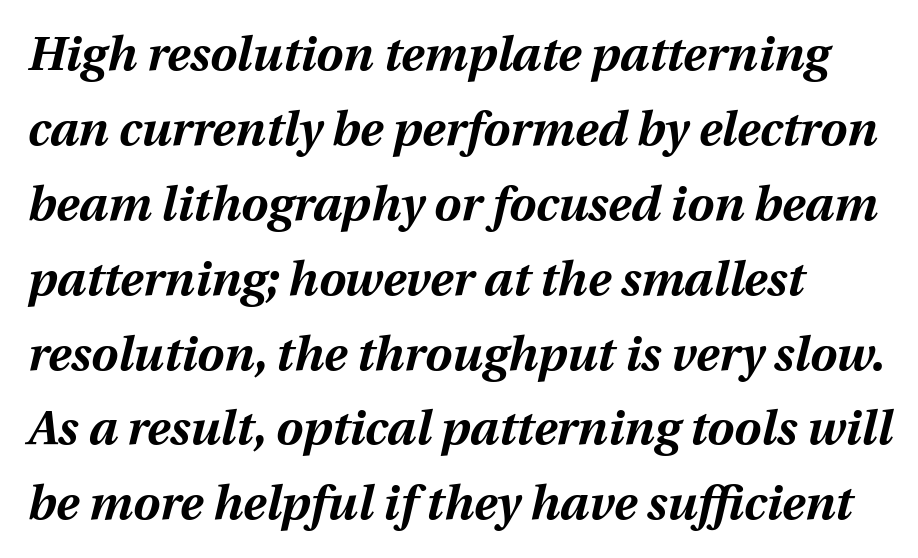
{"italic": "yes", "lean": "right", "slant_degrees": 12, "bold": "yes", "weight": "bold", "width": "normal", "stroke_contrast": "medium", "x_height": "medium", "monospaced": "no", "underline": "no", "align": "left", "line_spacing": "normal", "line_spacing_ratio": 1.56, "letter_spacing": "normal", "letter_spacing_em": 0.0, "glyph_px": 48}
